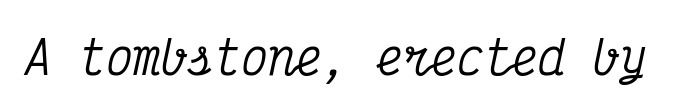
{"serif": "yes", "italic": "yes", "lean": "right", "slant_degrees": 12, "width": "condensed", "stroke_contrast": "medium", "x_height": "medium", "monospaced": "yes", "underline": "no", "letter_spacing": "normal", "letter_spacing_em": 0.0, "glyph_px": 45}
